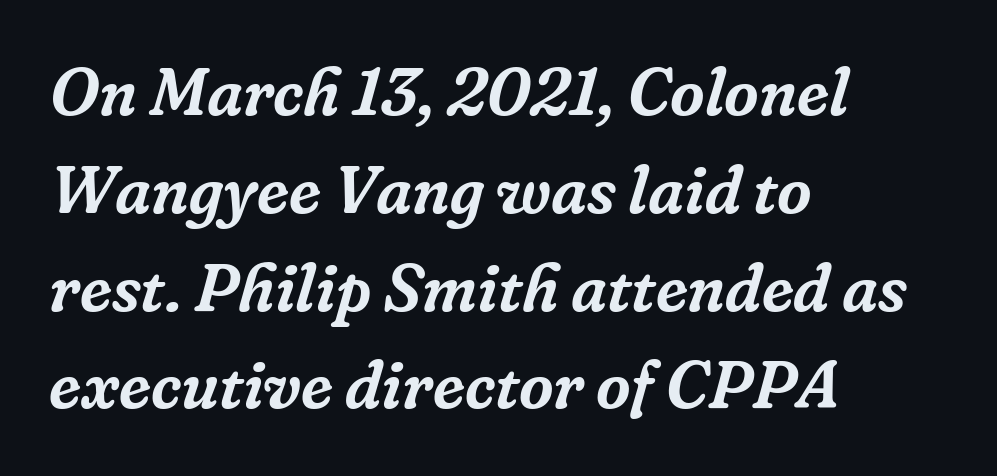
{"serif": "yes", "italic": "yes", "lean": "right", "slant_degrees": 16, "width": "normal", "stroke_contrast": "low", "x_height": "medium", "monospaced": "no", "underline": "no", "align": "left", "line_spacing": "normal", "line_spacing_ratio": 1.46, "letter_spacing": "normal", "letter_spacing_em": 0.0, "glyph_px": 67}
